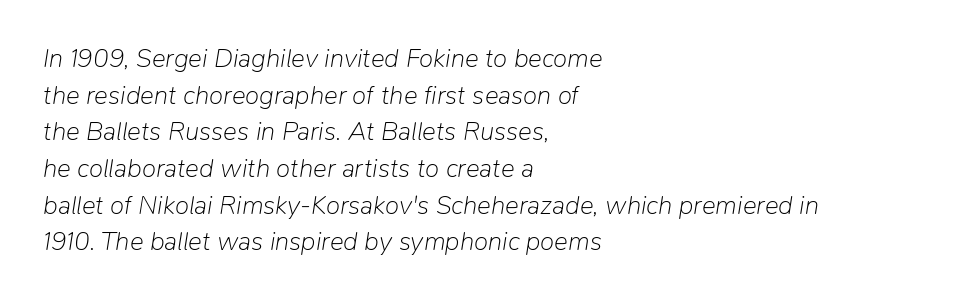
{"italic": "yes", "lean": "right", "slant_degrees": 9, "bold": "no", "underline": "no", "align": "left", "line_spacing": "normal", "line_spacing_ratio": 1.41, "letter_spacing": "normal", "letter_spacing_em": 0.0, "glyph_px": 26}
